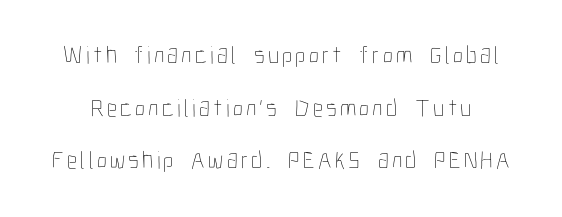
{"italic": "no", "bold": "no", "underline": "no", "line_spacing": "loose", "line_spacing_ratio": 2.11, "glyph_px": 25}
